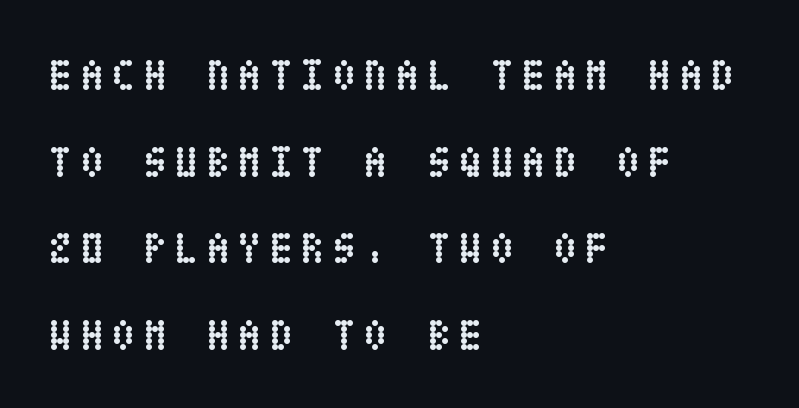
Reading down the block, your eye returns to a fixed left position each line. I'd describe the lettering as bold — thick and assertive. The words here are not underlined. Every stem runs plumb, perpendicular to the baseline.
